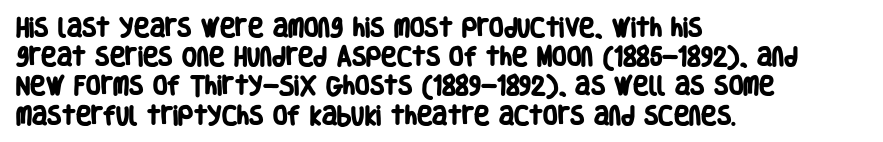
{"bold": "yes", "underline": "no", "align": "left", "line_spacing": "normal", "line_spacing_ratio": 1.39, "letter_spacing": "normal", "letter_spacing_em": 0.0, "glyph_px": 21}
